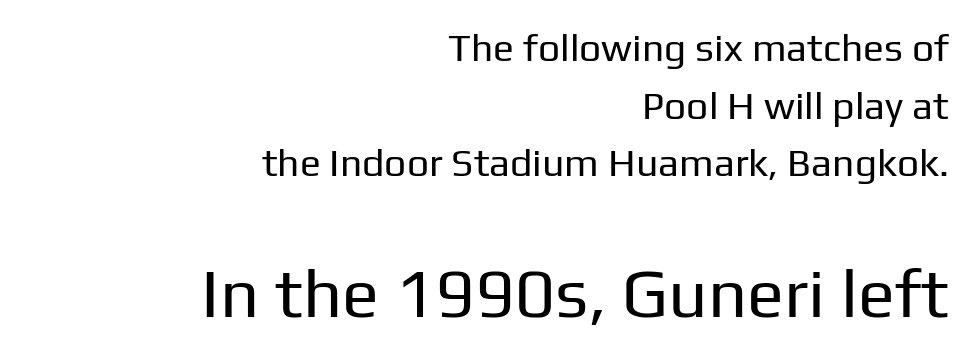
Q: Is the text bold? A: No.
Q: Is the text italic (slanted)? A: No, it is upright.
Q: Is the typeface a serif or a sans-serif typeface? A: Sans-serif.
Q: Is the text underlined? A: No.
Q: How is the paragraph aligned? A: Right-aligned.
Q: Is the spacing between letters normal or unusually wide? A: Normal.
Q: Is the spacing between lines tight, normal or loose? A: Normal.
Q: Which block of text is set in a larger size, the first (top) or the second (bottom)? A: The second (bottom) one.
Q: Width (condensed, normal, or wide)? A: Normal.
Q: Stroke contrast? A: Low.
Q: x-height? A: Medium.
Q: Monospaced? A: No.
